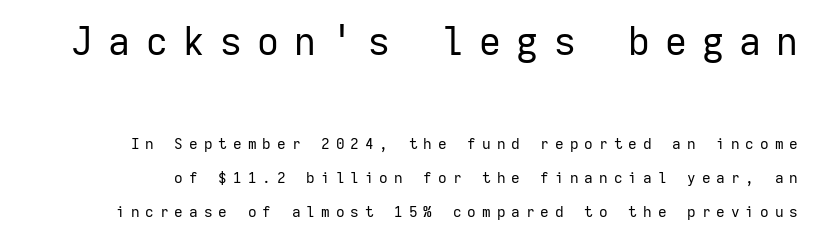
The lettering holds an erect, upright posture throughout. Loose tracking; the words dissolve into strings of separated letters. Compare the two chunks: the upper has the greater cap height. Observe the absence of serifs on each vertical stroke in this sample.
